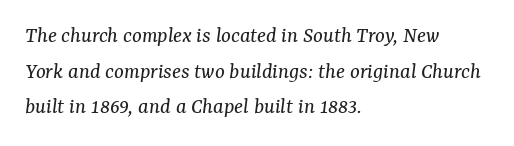
Teacher's note: observe the even left margin — that is flush-left alignment. The axis of the letterforms is tilted away from vertical. The string is rendered with underlining switched off. The line-height multiplier appears to be the usual default. Honestly, the letter spacing is just normal — you wouldn't notice it.
